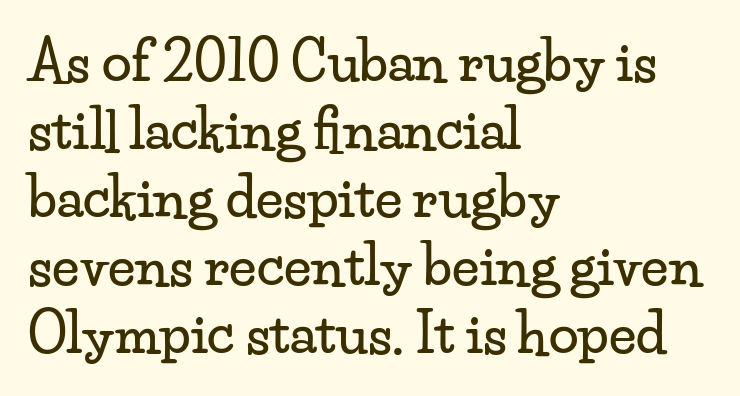
Q: Is the text italic (slanted)? A: No, it is upright.
Q: Is the typeface a serif or a sans-serif typeface? A: Serif.
Q: Is the text underlined? A: No.
Q: How is the paragraph aligned? A: Left-aligned.
Q: Is the spacing between letters normal or unusually wide? A: Normal.
Q: Is the spacing between lines tight, normal or loose? A: Normal.
Q: Width (condensed, normal, or wide)? A: Wide.
Q: Stroke contrast? A: Low.
Q: x-height? A: Small.
Q: Monospaced? A: No.
